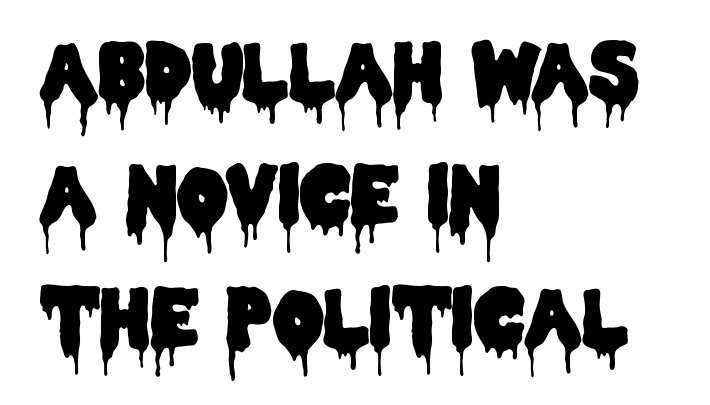
The image shows 79 px condensed sans-serif type, upright; set left-aligned, normal line spacing (1.56x), normal letter spacing, not underlined; low stroke contrast and a large x-height.
